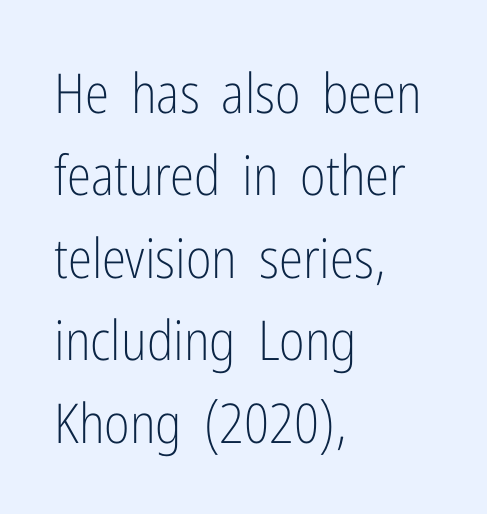
Q: Is the text bold? A: No.
Q: Is the text italic (slanted)? A: No, it is upright.
Q: Is the typeface a serif or a sans-serif typeface? A: Sans-serif.
Q: Is the text underlined? A: No.
Q: How is the paragraph aligned? A: Left-aligned.
Q: Is the spacing between letters normal or unusually wide? A: Normal.
Q: Is the spacing between lines tight, normal or loose? A: Normal.
Q: Width (condensed, normal, or wide)? A: Condensed.
Q: Stroke contrast? A: Low.
Q: x-height? A: Medium.
Q: Monospaced? A: No.
